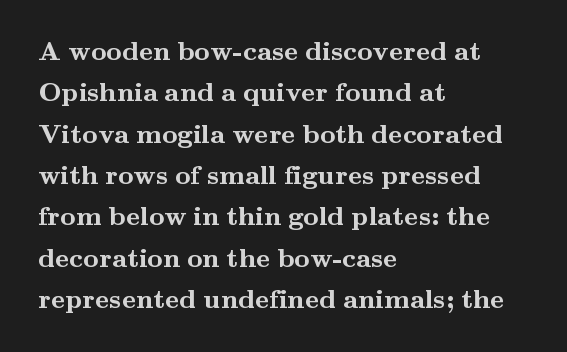
This block has exactly the height ordinary leading produces. The letterforms sit shoulder to shoulder at normal distance. On the weight axis this lands at bold, roughly 700. Line beginnings align vertically; line endings do not. A roman cut, with each character standing at attention.
